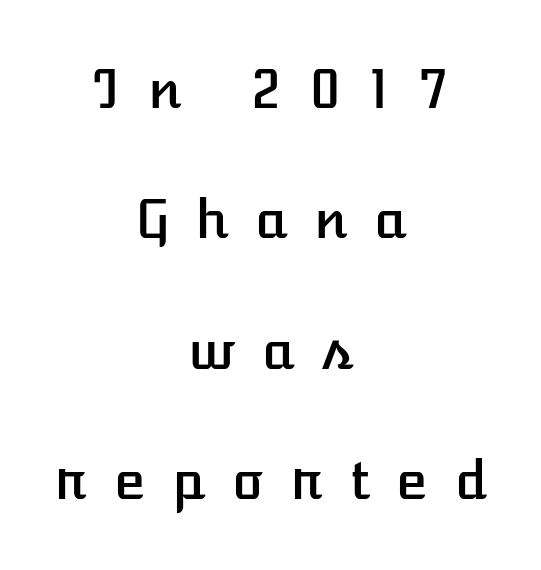
Short note: letters widely spaced. Descenders hang freely into open space. Italic? Not at all — the glyphs are vertical. Successive baselines arrive slowly, with a big drop between each. The compositor balanced each line on the midline. The rendering uses natural spacing where letterforms have individual widths.
